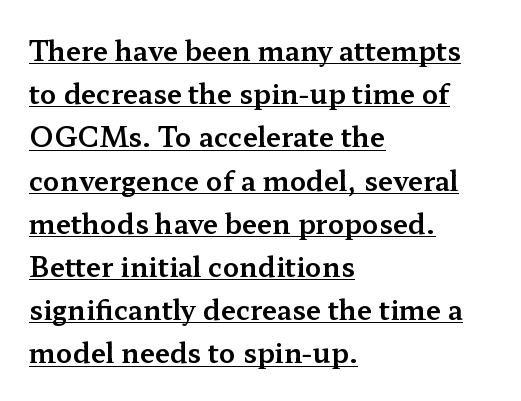
{"italic": "no", "underline": "yes", "align": "left", "line_spacing": "normal", "line_spacing_ratio": 1.6, "letter_spacing": "normal", "letter_spacing_em": 0.0, "glyph_px": 27}
